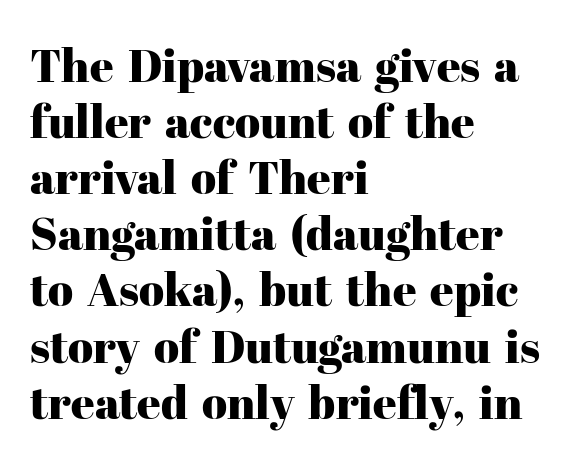
{"serif": "yes", "italic": "no", "width": "normal", "stroke_contrast": "high", "x_height": "medium", "monospaced": "no", "underline": "no", "align": "left", "line_spacing_ratio": 1.22, "letter_spacing": "normal", "letter_spacing_em": 0.0, "glyph_px": 46}
